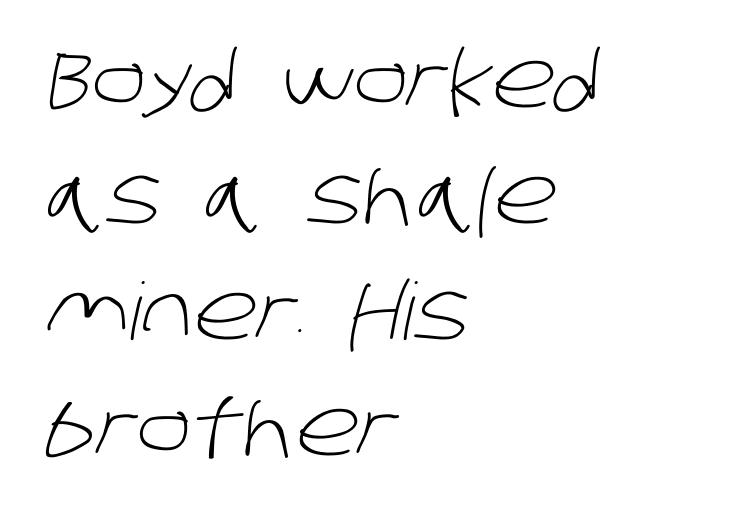
Q: Is the text bold? A: No.
Q: Is the typeface a serif or a sans-serif typeface? A: Sans-serif.
Q: Is the text underlined? A: No.
Q: How is the paragraph aligned? A: Left-aligned.
Q: Is the spacing between letters normal or unusually wide? A: Normal.
Q: Is the spacing between lines tight, normal or loose? A: Normal.
Q: Width (condensed, normal, or wide)? A: Normal.
Q: Stroke contrast? A: Low.
Q: x-height? A: Large.
Q: Monospaced? A: No.
